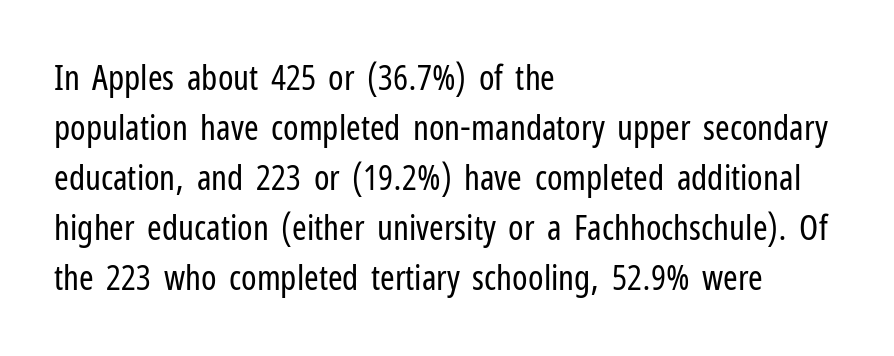
{"serif": "no", "italic": "no", "bold": "no", "weight": "regular", "width": "condensed", "stroke_contrast": "low", "x_height": "medium", "monospaced": "no", "underline": "no", "align": "left", "line_spacing": "normal", "line_spacing_ratio": 1.43, "letter_spacing": "normal", "letter_spacing_em": 0.0, "glyph_px": 35}
